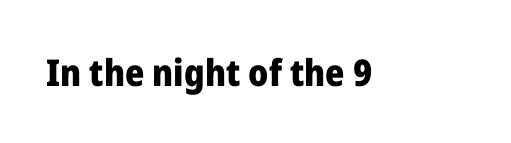
The image shows 37 px heavy sans-serif type, upright; set normal letter spacing, not underlined; low stroke contrast and a medium x-height.
